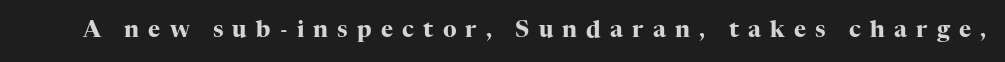
{"italic": "no", "bold": "yes", "underline": "no", "letter_spacing": "wide", "letter_spacing_em": 0.4, "glyph_px": 23}
